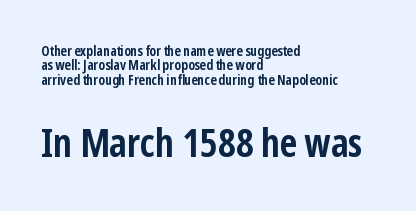
{"serif": "no", "italic": "no", "bold": "yes", "weight": "semibold", "width": "condensed", "stroke_contrast": "low", "x_height": "medium", "monospaced": "no", "underline": "no", "align": "left", "line_spacing": "tight", "line_spacing_ratio": 1.03, "letter_spacing": "normal", "letter_spacing_em": 0.0, "larger_block": "second", "size_ratio": 2.79, "glyph_px": 39}
